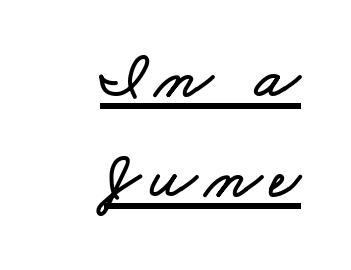
{"width": "wide", "stroke_contrast": "low", "x_height": "small", "monospaced": "no", "underline": "yes", "align": "right", "line_spacing": "normal", "line_spacing_ratio": 1.52, "glyph_px": 66}
